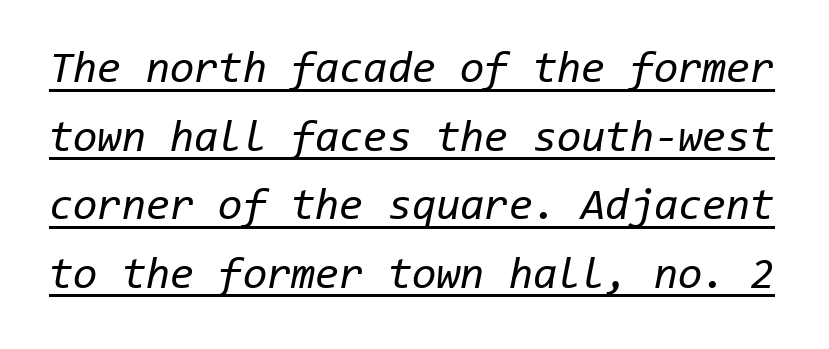
The image shows 44 px regular-weight type, italic (leaning right), monospaced; set normal line spacing (1.56x), normal letter spacing, underlined; low stroke contrast and a medium x-height.
